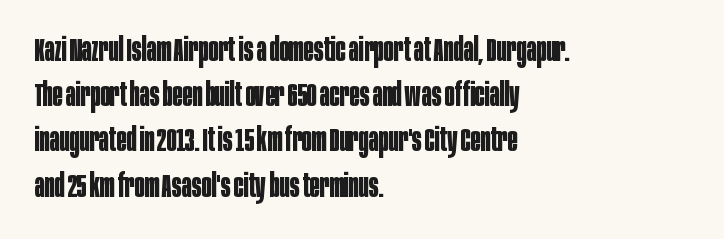
The image shows 33 px bold, condensed sans-serif type, upright; set left-aligned, normal line spacing (1.37x), normal letter spacing, not underlined; low stroke contrast and a large x-height.
